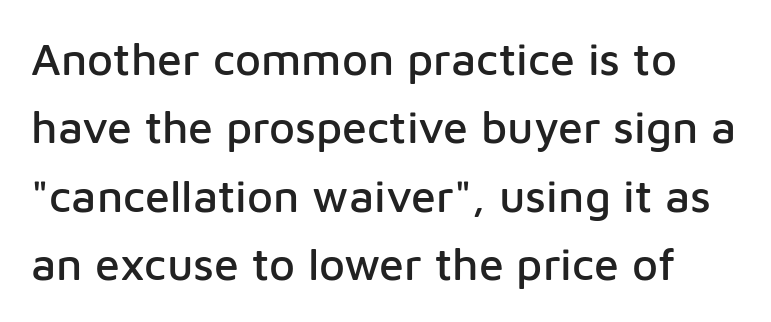
Q: Is the text italic (slanted)? A: No, it is upright.
Q: Is the typeface a serif or a sans-serif typeface? A: Sans-serif.
Q: Is the text underlined? A: No.
Q: Is the spacing between letters normal or unusually wide? A: Normal.
Q: Is the spacing between lines tight, normal or loose? A: Normal.
Q: Width (condensed, normal, or wide)? A: Normal.
Q: Stroke contrast? A: Low.
Q: x-height? A: Medium.
Q: Monospaced? A: No.
